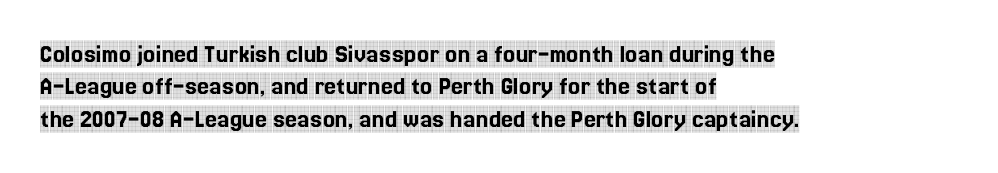
{"italic": "no", "underline": "no", "align": "left", "line_spacing_ratio": 1.2, "letter_spacing": "normal", "letter_spacing_em": 0.0, "glyph_px": 27}
